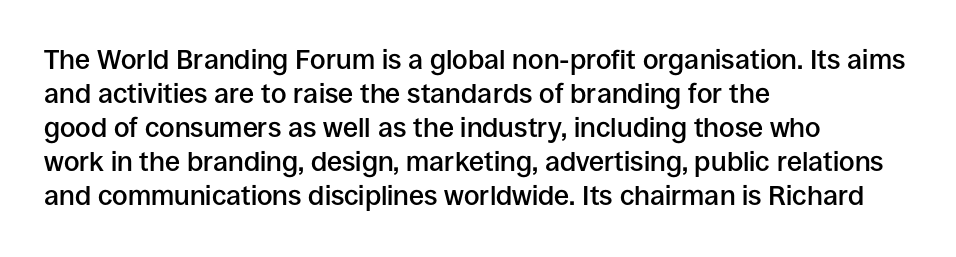
The image shows 27 px text type, upright; set left-aligned, normal line spacing (1.26x), normal letter spacing, not underlined.
